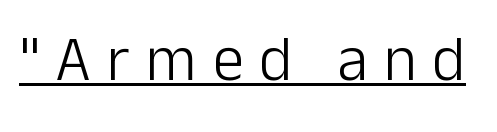
Q: Is the text bold? A: No.
Q: Is the text italic (slanted)? A: No, it is upright.
Q: Is the typeface a serif or a sans-serif typeface? A: Sans-serif.
Q: Is the text underlined? A: Yes.
Q: Is the spacing between letters normal or unusually wide? A: Unusually wide.
Q: Width (condensed, normal, or wide)? A: Normal.
Q: Stroke contrast? A: Low.
Q: x-height? A: Medium.
Q: Monospaced? A: No.
